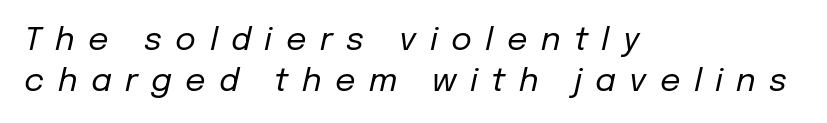
Q: Is the text bold? A: No.
Q: Is the text italic (slanted)? A: Yes, it leans right by about 12 degrees.
Q: Is the text underlined? A: No.
Q: How is the paragraph aligned? A: Left-aligned.
Q: Is the spacing between letters normal or unusually wide? A: Unusually wide.
Q: Is the spacing between lines tight, normal or loose? A: Normal.
Q: Width (condensed, normal, or wide)? A: Normal.
Q: Stroke contrast? A: Low.
Q: x-height? A: Medium.
Q: Monospaced? A: No.
